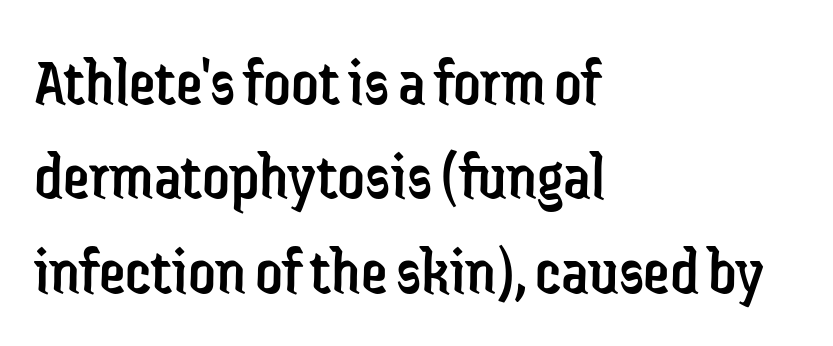
Q: Is the text bold? A: No.
Q: Is the text italic (slanted)? A: No, it is upright.
Q: Is the typeface a serif or a sans-serif typeface? A: Sans-serif.
Q: Is the text underlined? A: No.
Q: How is the paragraph aligned? A: Left-aligned.
Q: Is the spacing between letters normal or unusually wide? A: Normal.
Q: Is the spacing between lines tight, normal or loose? A: Normal.
Q: Width (condensed, normal, or wide)? A: Condensed.
Q: Stroke contrast? A: Low.
Q: x-height? A: Medium.
Q: Monospaced? A: No.
